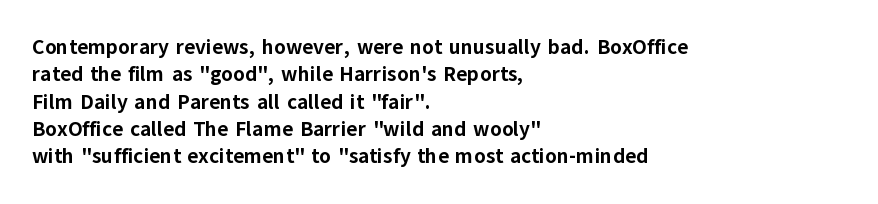
Q: Is the text bold? A: Yes.
Q: Is the text italic (slanted)? A: No, it is upright.
Q: Is the text underlined? A: No.
Q: How is the paragraph aligned? A: Left-aligned.
Q: Is the spacing between letters normal or unusually wide? A: Normal.
Q: Is the spacing between lines tight, normal or loose? A: Normal.
